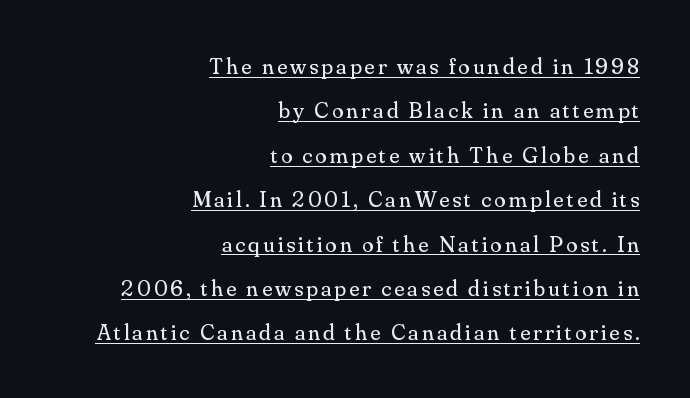
{"italic": "no", "bold": "no", "underline": "yes", "align": "right", "line_spacing": "loose", "line_spacing_ratio": 1.93, "glyph_px": 23}
